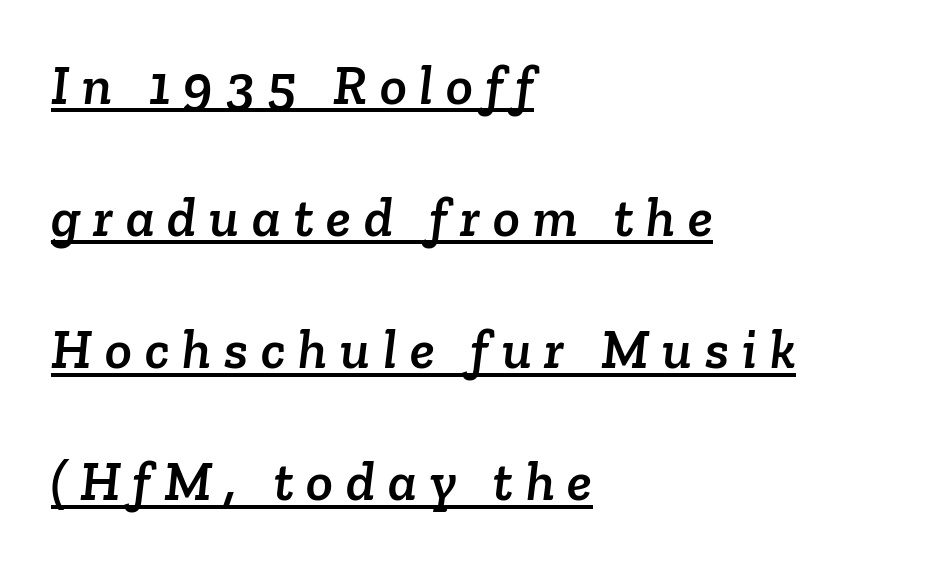
The image shows 56 px serif type; set left-aligned, loose line spacing (2.36x), unusually wide letter spacing (+0.23 em), underlined; low stroke contrast and a medium x-height.
